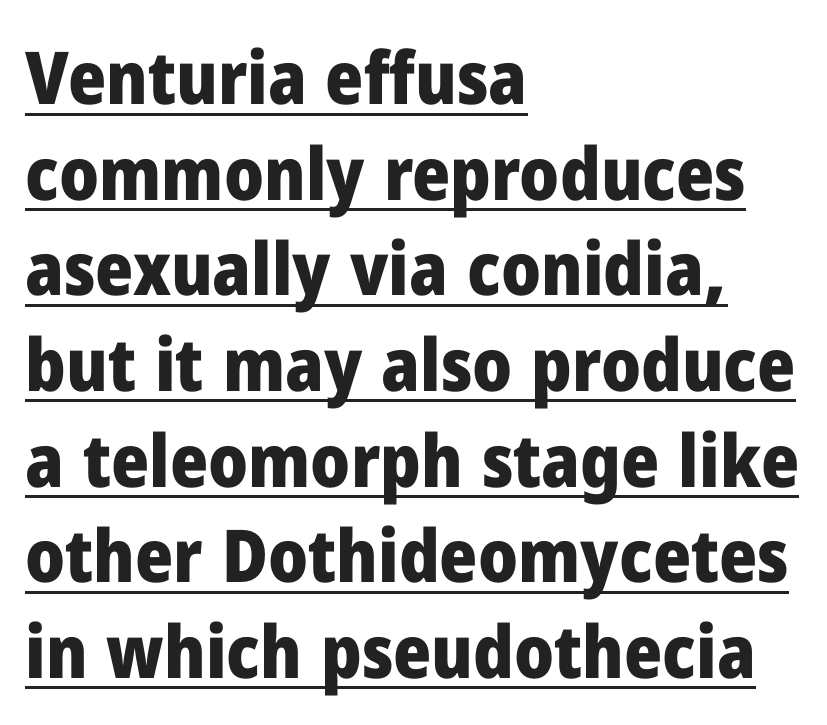
Observe the ordinary spacing: letters are neighbours, not strangers. Serifs: no, the terminals of the letterforms are clean. The lettering is marked with a stroke running underneath it. As a designer I'd log this as weight 700, bold. Leading matches the norm, producing a regular column.
